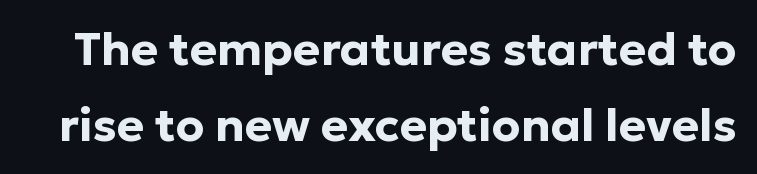
Q: Is the text bold? A: Yes.
Q: Is the text italic (slanted)? A: No, it is upright.
Q: Is the typeface a serif or a sans-serif typeface? A: Sans-serif.
Q: Is the text underlined? A: No.
Q: Is the spacing between letters normal or unusually wide? A: Normal.
Q: Is the spacing between lines tight, normal or loose? A: Normal.
Q: Width (condensed, normal, or wide)? A: Normal.
Q: Stroke contrast? A: Low.
Q: x-height? A: Medium.
Q: Monospaced? A: No.
